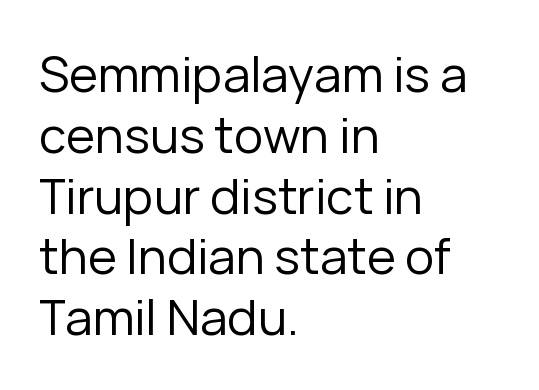
Character widths vary here, with narrow letters taking less room than wide ones. The type family on display is of the sans-serif kind. Each stroke keeps to a modest, everyday thickness or less. Visually the block forms a straight wall on the left and a jagged coastline on the right.
